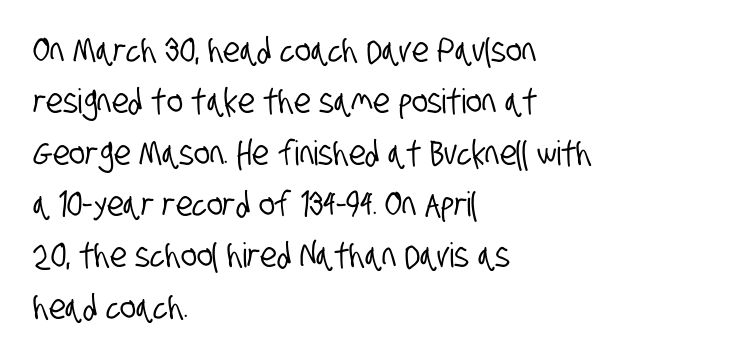
Q: Is the typeface a serif or a sans-serif typeface? A: Sans-serif.
Q: Is the text underlined? A: No.
Q: How is the paragraph aligned? A: Left-aligned.
Q: Is the spacing between letters normal or unusually wide? A: Normal.
Q: Is the spacing between lines tight, normal or loose? A: Normal.
Q: Width (condensed, normal, or wide)? A: Condensed.
Q: Stroke contrast? A: Low.
Q: x-height? A: Large.
Q: Monospaced? A: No.
